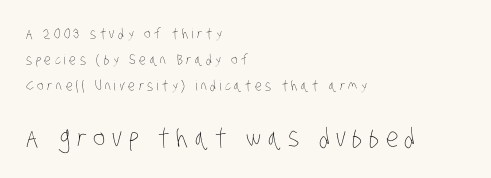
{"bold": "no", "underline": "no", "align": "left", "line_spacing_ratio": 1.86, "letter_spacing": "wide", "letter_spacing_em": 0.25, "larger_block": "second", "size_ratio": 1.86, "glyph_px": 26}
